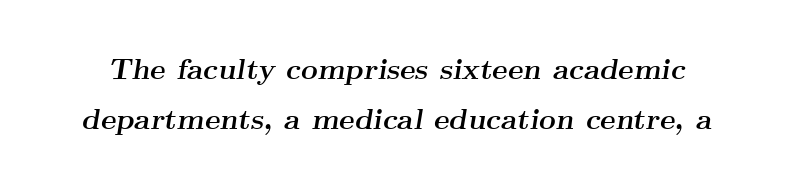
The image shows 29 px semibold, wide serif type, italic (leaning right); set line spacing 1.74x, normal letter spacing, not underlined; medium stroke contrast and a small x-height.
